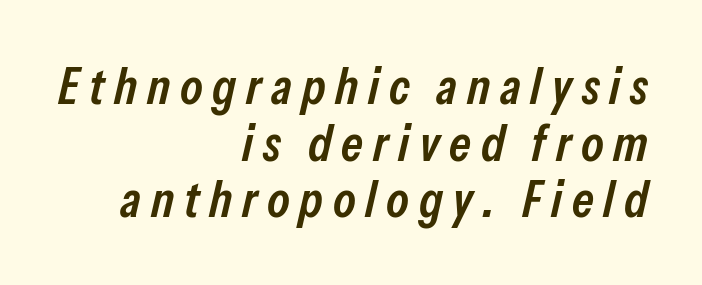
{"italic": "yes", "lean": "right", "slant_degrees": 13, "bold": "semi", "weight": "semibold", "width": "condensed", "stroke_contrast": "low", "x_height": "medium", "monospaced": "no", "underline": "no", "align": "right", "line_spacing": "tight", "line_spacing_ratio": 1.11, "glyph_px": 51}
